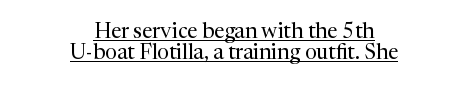
{"italic": "no", "bold": "no", "underline": "yes", "align": "center", "line_spacing": "tight", "line_spacing_ratio": 1.01, "letter_spacing": "normal", "letter_spacing_em": 0.0, "glyph_px": 21}
